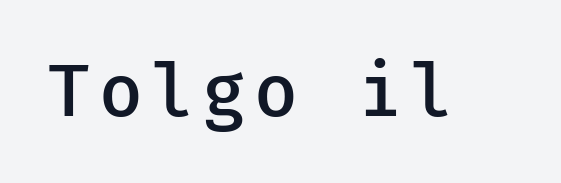
Q: Is the text bold? A: Semi-bold.
Q: Is the text italic (slanted)? A: No, it is upright.
Q: Is the typeface a serif or a sans-serif typeface? A: Sans-serif.
Q: Is the text underlined? A: No.
Q: Width (condensed, normal, or wide)? A: Normal.
Q: Stroke contrast? A: Low.
Q: x-height? A: Medium.
